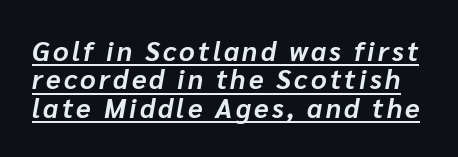
The image shows 27 px bold type, italic (leaning right); set tight line spacing (1.05x), underlined.
